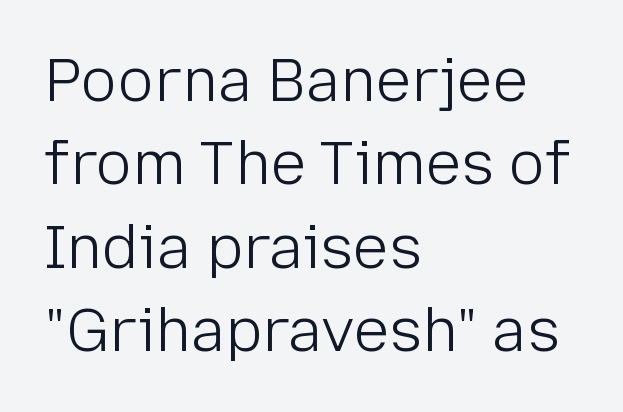
The strip under each line holds only bare page. Unbolded letterforms with no extra heft. The type is set solid horizontally, with unmodified tracking. This rendering uses left alignment, leaving the right contour irregular. The designer left line spacing at the default.
